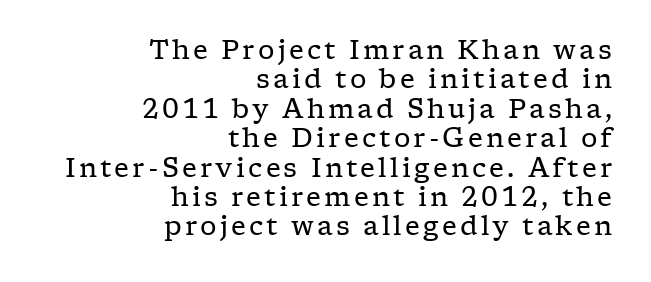
Stems here are at most as thick as an everyday book face. If you measured baseline to baseline, you'd find a short distance. The lettering holds an erect, upright posture throughout. These lines are set flush right with a ragged left edge. The baseline area is clear.
